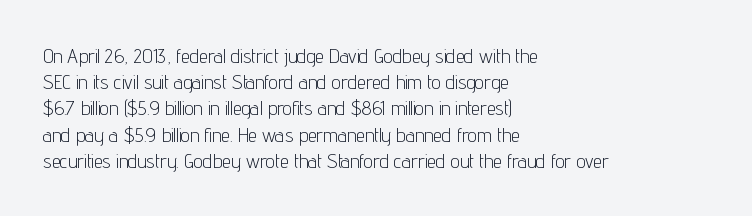
{"italic": "no", "bold": "no", "underline": "no", "align": "left", "line_spacing": "normal", "line_spacing_ratio": 1.31, "letter_spacing": "normal", "letter_spacing_em": 0.0, "glyph_px": 20}
